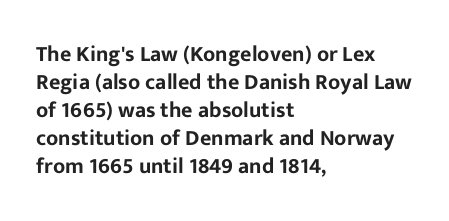
In terms of leading, this rendering sits right in the middle. Do the letters lean? They stand straight. These lines stack with their left ends in a neat column. The zone under the glyphs is completely vacant. The letters sit at their default tracking, neither squeezed nor spread.
